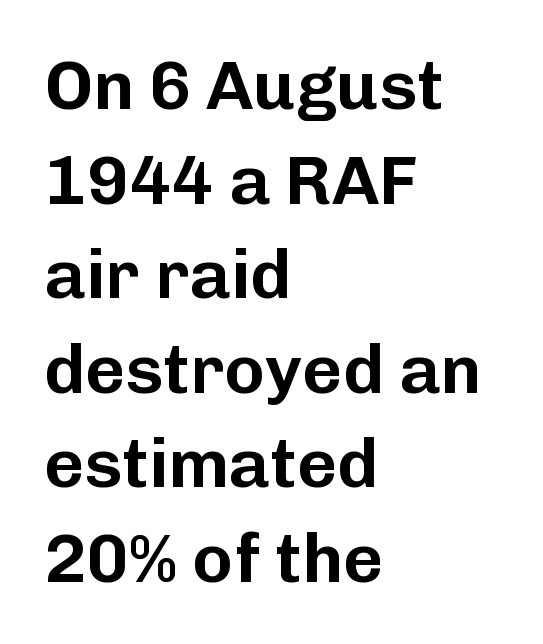
What kind of face is this? One without serifs — a sans. Caption: standard tracking, unaltered. Does the leading feel generous? No, just average. The font's upright variant was chosen for this text.
